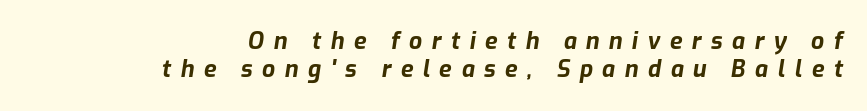
The image shows 23 px bold type, italic (leaning right); set right-aligned, line spacing 1.22x, unusually wide letter spacing (+0.41 em), not underlined.
